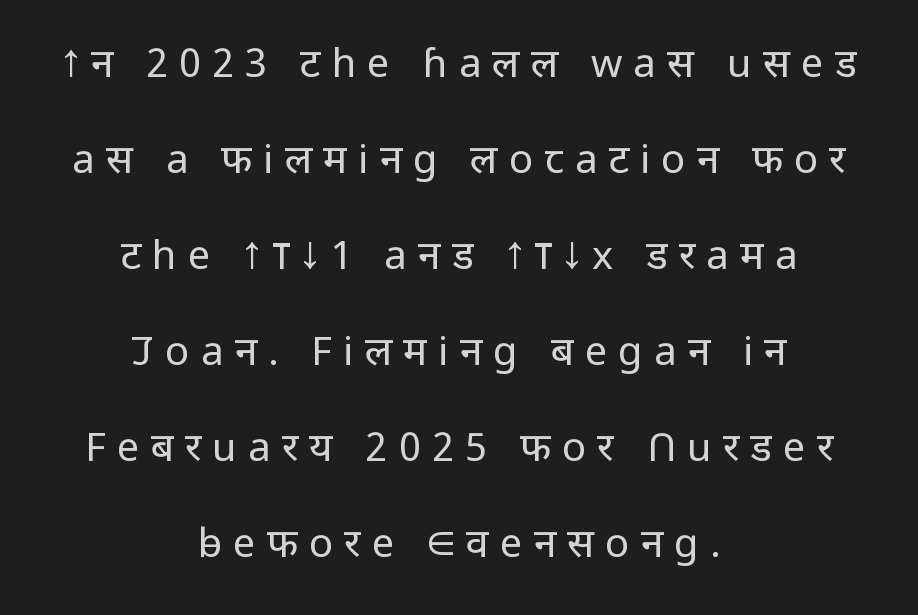
Q: Is the text bold? A: No.
Q: Is the text italic (slanted)? A: No, it is upright.
Q: Is the typeface a serif or a sans-serif typeface? A: Sans-serif.
Q: Is the text underlined? A: No.
Q: How is the paragraph aligned? A: Centered.
Q: Is the spacing between letters normal or unusually wide? A: Unusually wide.
Q: Is the spacing between lines tight, normal or loose? A: Loose.
Q: Width (condensed, normal, or wide)? A: Normal.
Q: Stroke contrast? A: Low.
Q: x-height? A: Medium.
Q: Monospaced? A: No.
